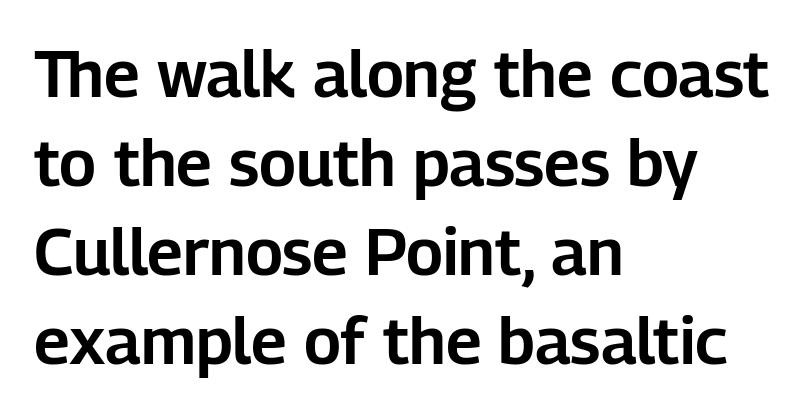
A typesetter would call this leading conventional body-copy spacing. The letters stand upright; this is a roman face. A classic flush-left, rag-right setting is used for this passage. The passage shown is not underscored anywhere. To sum up the face: it is a sans, with no serifs.
